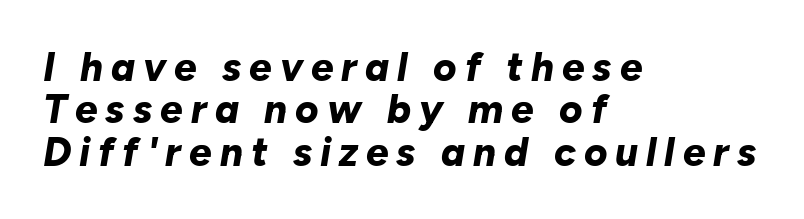
The image shows 40 px bold type, italic (leaning right); set left-aligned, tight line spacing (1.06x), unusually wide letter spacing (+0.2 em), not underlined; low stroke contrast and a medium x-height.
